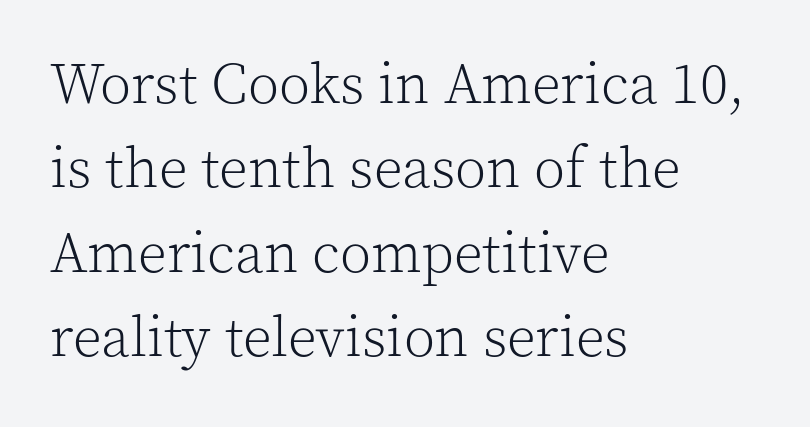
{"serif": "yes", "italic": "no", "bold": "no", "weight": "light", "width": "normal", "x_height": "medium", "monospaced": "no", "underline": "no", "align": "left", "line_spacing": "normal", "line_spacing_ratio": 1.48, "letter_spacing": "normal", "letter_spacing_em": 0.0, "glyph_px": 57}
